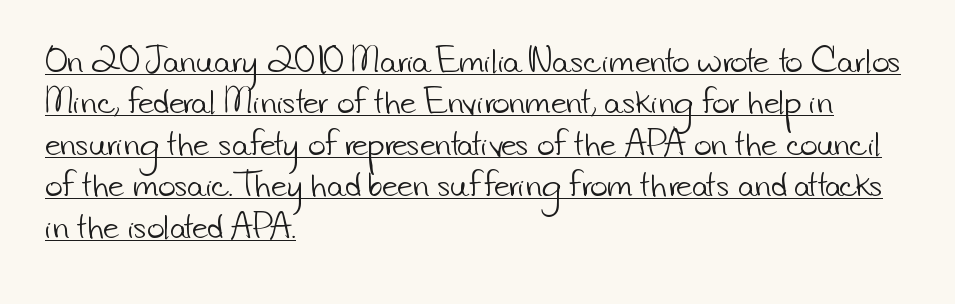
Q: Is the text bold? A: No.
Q: Is the typeface a serif or a sans-serif typeface? A: Sans-serif.
Q: Is the text underlined? A: Yes.
Q: How is the paragraph aligned? A: Left-aligned.
Q: Is the spacing between letters normal or unusually wide? A: Normal.
Q: Is the spacing between lines tight, normal or loose? A: Normal.
Q: Width (condensed, normal, or wide)? A: Normal.
Q: Stroke contrast? A: Low.
Q: x-height? A: Small.
Q: Monospaced? A: No.
